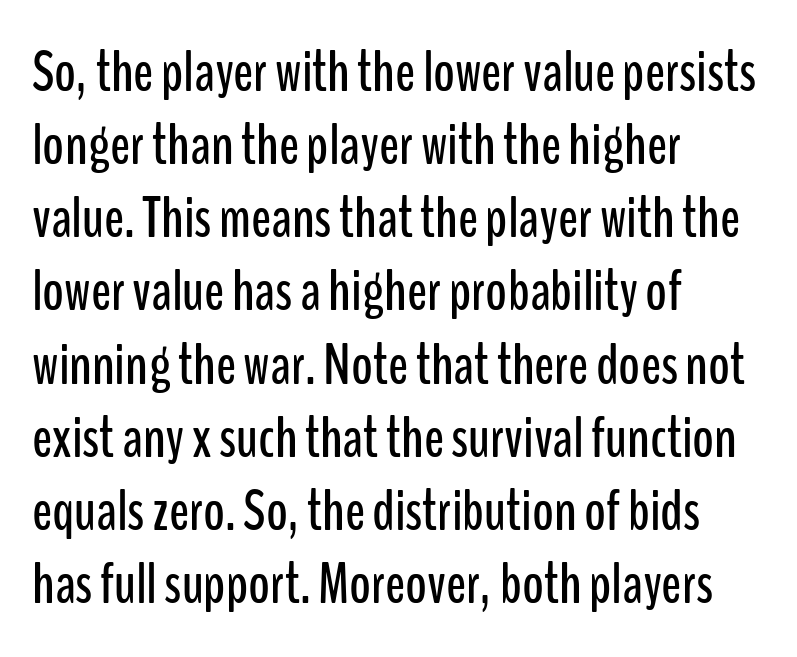
Examine the stroke ends and you'll find no serifs. Unlike italic type, these characters show no tilt at all. These lines keep a tight, regular rhythm from letter to letter. No word sits above an underline.
